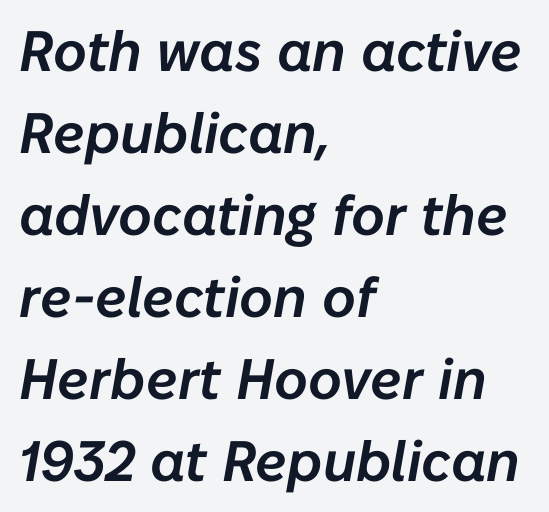
{"italic": "yes", "lean": "right", "slant_degrees": 10, "width": "normal", "stroke_contrast": "low", "x_height": "medium", "monospaced": "no", "underline": "no", "align": "left", "line_spacing": "normal", "line_spacing_ratio": 1.44, "letter_spacing": "normal", "letter_spacing_em": 0.0, "glyph_px": 57}
